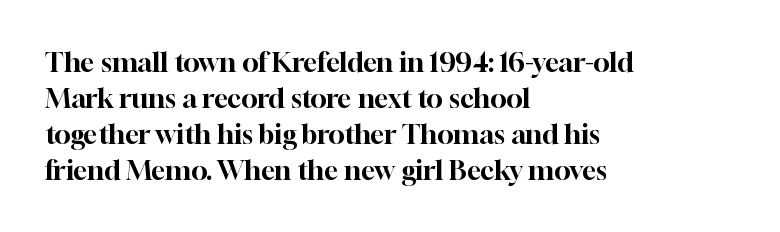
{"italic": "no", "underline": "no", "align": "left", "line_spacing": "normal", "line_spacing_ratio": 1.33, "letter_spacing": "normal", "letter_spacing_em": 0.0, "glyph_px": 27}
